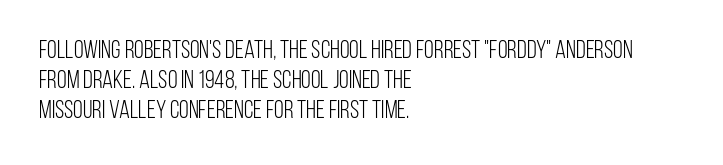
Q: Is the text bold? A: No.
Q: Is the text italic (slanted)? A: No, it is upright.
Q: Is the text underlined? A: No.
Q: How is the paragraph aligned? A: Left-aligned.
Q: Is the spacing between letters normal or unusually wide? A: Normal.
